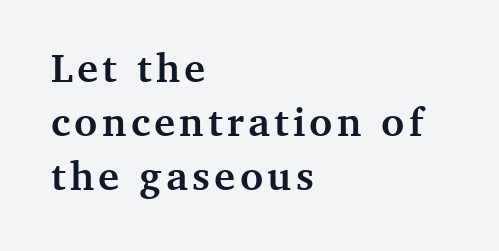
Q: Is the text bold? A: Yes.
Q: Is the text italic (slanted)? A: No, it is upright.
Q: Is the typeface a serif or a sans-serif typeface? A: Serif.
Q: Is the text underlined? A: No.
Q: How is the paragraph aligned? A: Left-aligned.
Q: Is the spacing between lines tight, normal or loose? A: Normal.
Q: Width (condensed, normal, or wide)? A: Normal.
Q: Stroke contrast? A: Medium.
Q: x-height? A: Medium.
Q: Monospaced? A: No.
